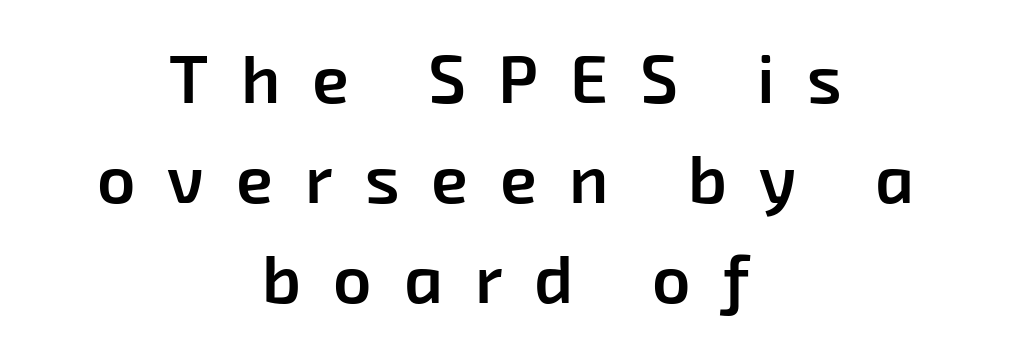
{"serif": "no", "bold": "semi", "weight": "semibold", "width": "normal", "stroke_contrast": "low", "x_height": "medium", "monospaced": "no", "underline": "no", "align": "center", "line_spacing": "normal", "line_spacing_ratio": 1.49, "letter_spacing": "wide", "letter_spacing_em": 0.48, "glyph_px": 67}
